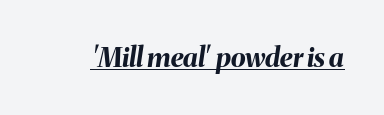
{"italic": "yes", "lean": "right", "slant_degrees": 8, "bold": "yes", "underline": "yes", "letter_spacing": "normal", "letter_spacing_em": 0.0, "glyph_px": 27}
